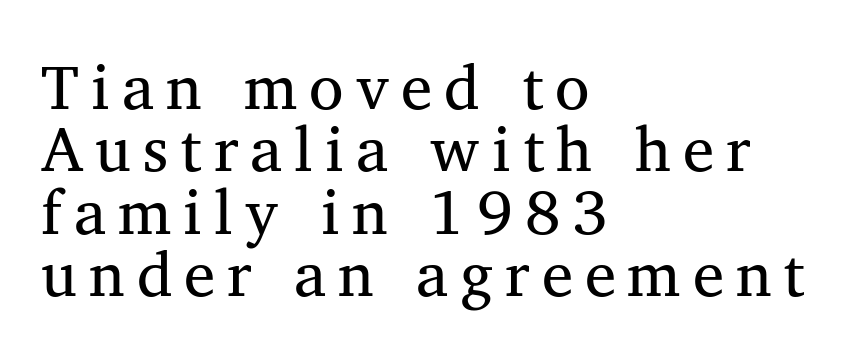
{"serif": "yes", "italic": "no", "bold": "no", "weight": "regular", "width": "normal", "stroke_contrast": "medium", "x_height": "medium", "monospaced": "no", "underline": "no", "align": "left", "line_spacing": "tight", "line_spacing_ratio": 0.99, "glyph_px": 63}
